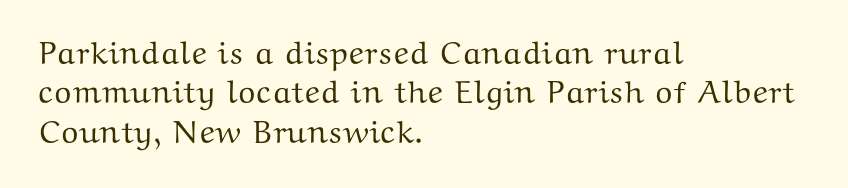
{"serif": "yes", "italic": "no", "width": "wide", "stroke_contrast": "medium", "x_height": "medium", "monospaced": "no", "underline": "no", "align": "left", "line_spacing_ratio": 1.23, "letter_spacing": "normal", "letter_spacing_em": 0.0, "glyph_px": 32}
